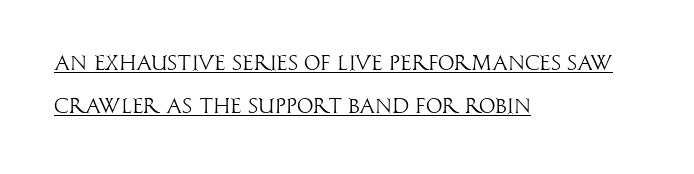
Compared with typical paragraphs, the rows here are farther apart. The rag falls on the right side of this text block. Every character sits straight up, as roman type does. Weight: not bold — regular or lighter. Nothing unusual about the tracking: characters are spaced as the font intends. The specimen includes a rule beneath the text block's lines.
